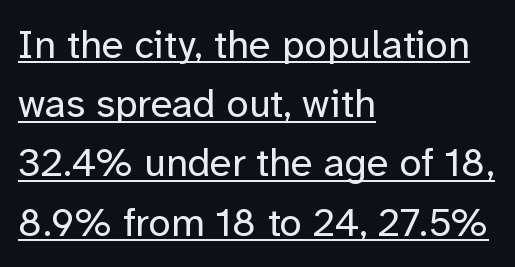
Here the designer chose a conventional face with non-uniform glyph widths. There is no visible air inserted between adjacent glyphs. Leftover space on each line is placed entirely after the last word. The letters stand upright; this is a roman face. Compared with a typical body face, this is equally light or lighter still.
